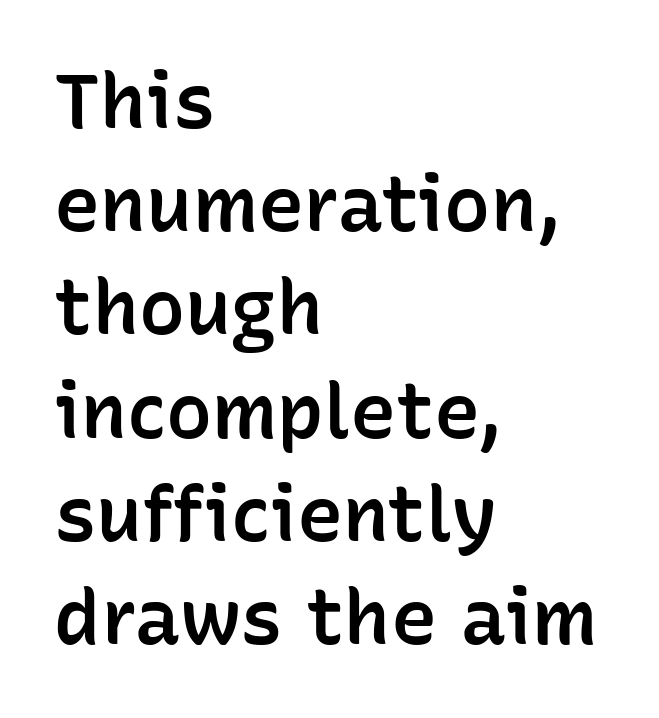
{"serif": "no", "italic": "no", "bold": "semi", "weight": "semibold", "width": "normal", "stroke_contrast": "low", "x_height": "medium", "monospaced": "no", "underline": "no", "align": "left", "line_spacing": "normal", "line_spacing_ratio": 1.34, "letter_spacing": "normal", "letter_spacing_em": 0.0, "glyph_px": 77}
